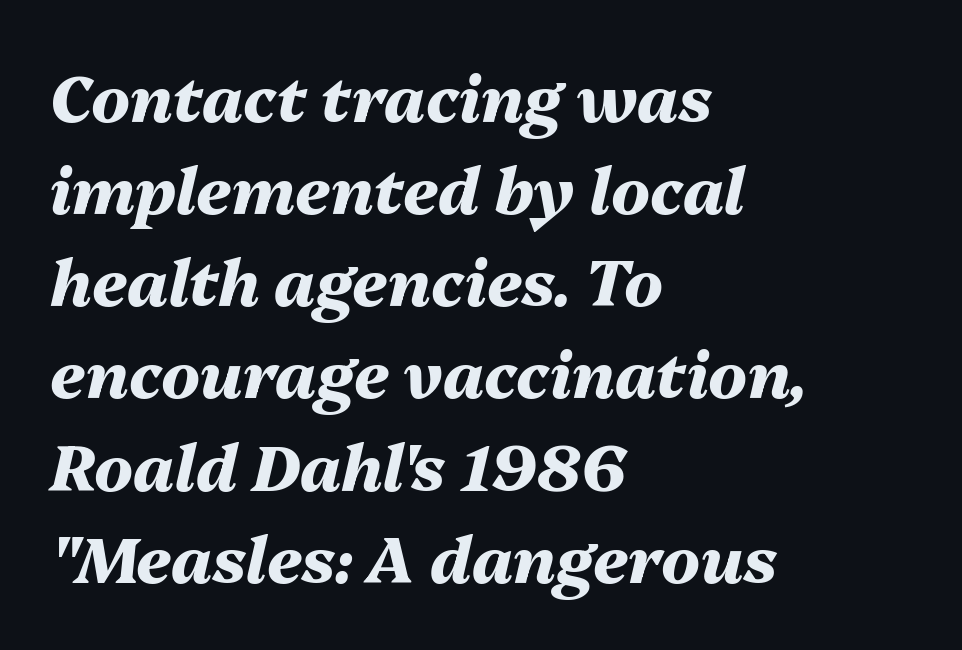
{"italic": "yes", "lean": "right", "slant_degrees": 13, "bold": "yes", "weight": "heavy", "width": "normal", "stroke_contrast": "medium", "x_height": "medium", "monospaced": "no", "underline": "no", "align": "left", "line_spacing": "normal", "line_spacing_ratio": 1.44, "letter_spacing": "normal", "letter_spacing_em": 0.0, "glyph_px": 64}
